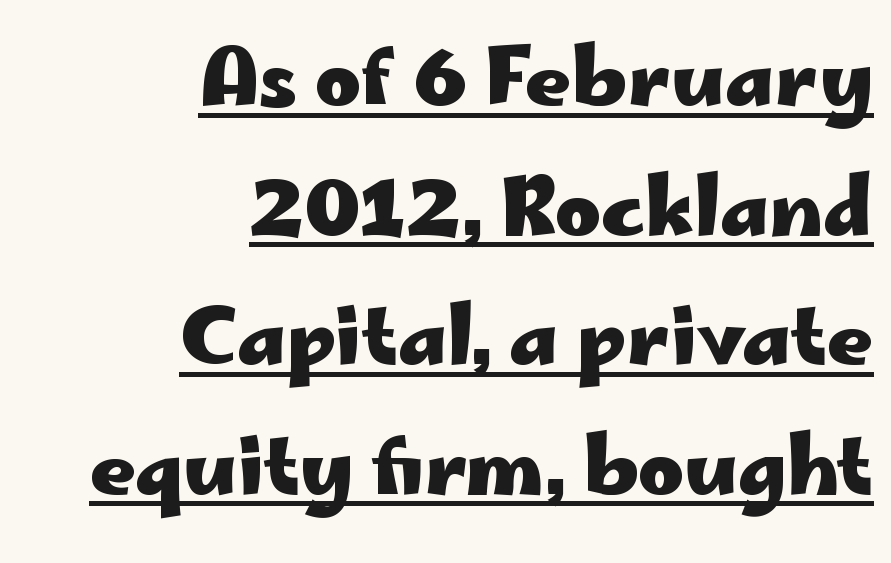
The image shows 79 px heavy, wide sans-serif type, upright; set right-aligned, normal line spacing (1.64x), normal letter spacing, underlined; low stroke contrast and a small x-height.
